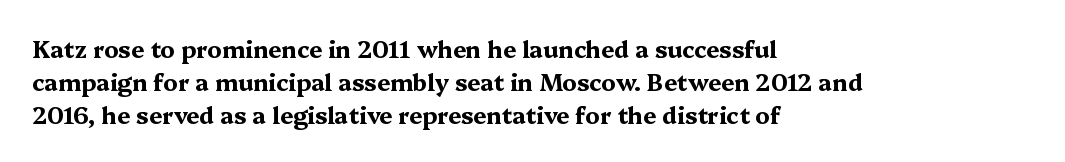
{"italic": "no", "bold": "yes", "underline": "no", "align": "left", "line_spacing": "normal", "line_spacing_ratio": 1.43, "letter_spacing": "normal", "letter_spacing_em": 0.0, "glyph_px": 23}
